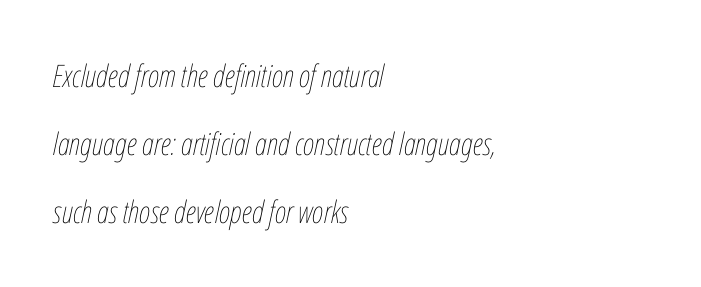
The image shows 31 px thin, condensed type, italic (leaning right); set left-aligned, loose line spacing (2.2x), normal letter spacing, not underlined; low stroke contrast and a medium x-height.
